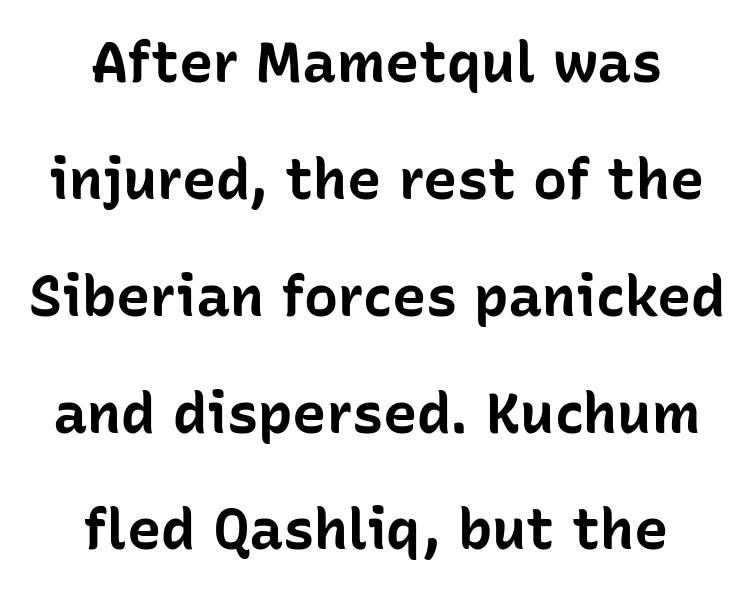
Q: Is the text bold? A: Yes.
Q: Is the text italic (slanted)? A: No, it is upright.
Q: Is the typeface a serif or a sans-serif typeface? A: Sans-serif.
Q: Is the text underlined? A: No.
Q: How is the paragraph aligned? A: Centered.
Q: Is the spacing between letters normal or unusually wide? A: Normal.
Q: Is the spacing between lines tight, normal or loose? A: Loose.
Q: Width (condensed, normal, or wide)? A: Normal.
Q: Stroke contrast? A: Low.
Q: x-height? A: Medium.
Q: Monospaced? A: No.
